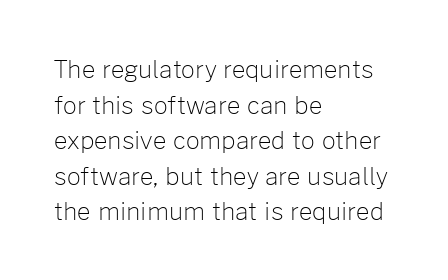
No italicization has been applied; the sample stays upright. Each line starts at the same left margin while the right side varies. Weight: regular or lighter. Compared with typical paragraphs, the rows here are spaced about the same. No extra tracking has been applied to these lines. Any mark beneath the type? The region is blank.
